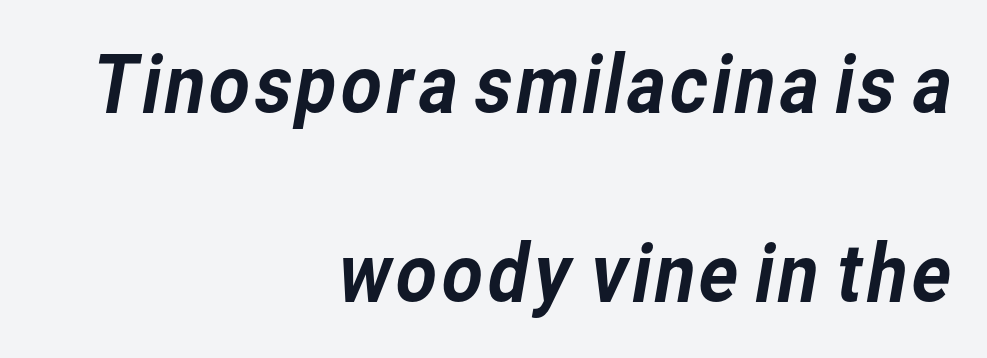
The image shows 80 px sans-serif type; set right-aligned, loose line spacing (2.36x), normal letter spacing, not underlined; low stroke contrast and a medium x-height.
